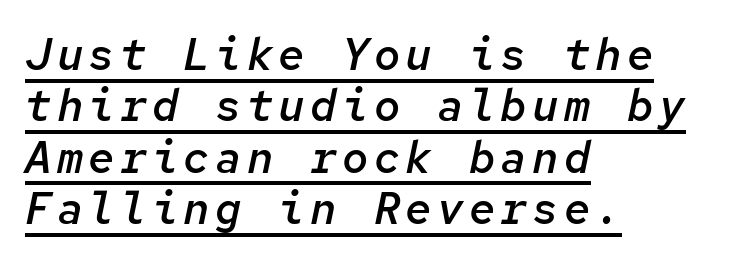
Q: Is the text bold? A: Semi-bold.
Q: Is the text italic (slanted)? A: Yes, it leans right by about 12 degrees.
Q: Is the text underlined? A: Yes.
Q: How is the paragraph aligned? A: Left-aligned.
Q: Width (condensed, normal, or wide)? A: Normal.
Q: Stroke contrast? A: Low.
Q: x-height? A: Medium.
Q: Monospaced? A: Yes.
